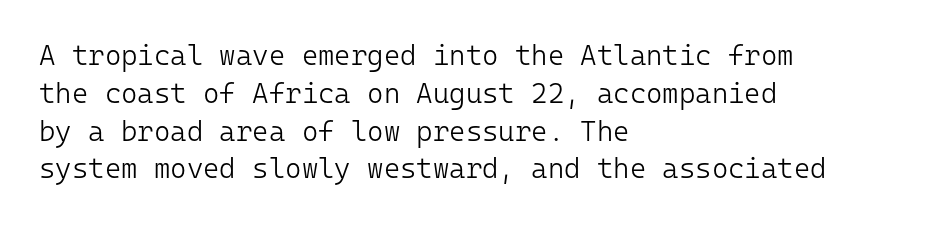
Does the copy run flush right? No — it runs flush left. Unbolded letterforms with no extra heft. These lines are rendered in a fixed-pitch font. Notice how descenders clear the ascenders below comfortably — that's standard leading. A clean baseline with only descenders dipping below it. Characters follow at the spacing the type designer built in.
